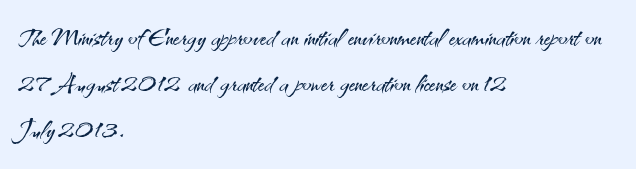
Q: Is the text bold? A: No.
Q: Is the text italic (slanted)? A: Yes.
Q: Is the typeface a serif or a sans-serif typeface? A: Sans-serif.
Q: Is the text underlined? A: No.
Q: How is the paragraph aligned? A: Left-aligned.
Q: Is the spacing between letters normal or unusually wide? A: Normal.
Q: Is the spacing between lines tight, normal or loose? A: Normal.
Q: Width (condensed, normal, or wide)? A: Normal.
Q: Stroke contrast? A: Medium.
Q: x-height? A: Small.
Q: Monospaced? A: No.
